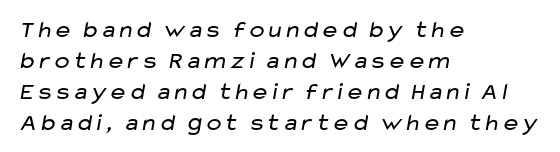
{"bold": "no", "underline": "no", "align": "left", "line_spacing": "normal", "line_spacing_ratio": 1.29, "letter_spacing": "normal", "letter_spacing_em": 0.0, "glyph_px": 24}
